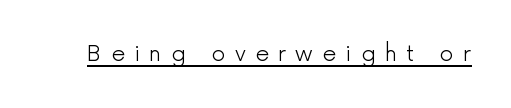
The image shows 22 px text type, upright; set unusually wide letter spacing (+0.42 em), underlined.
